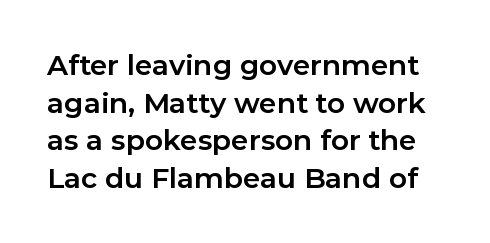
Q: Is the text bold? A: Yes.
Q: Is the text italic (slanted)? A: No, it is upright.
Q: Is the typeface a serif or a sans-serif typeface? A: Sans-serif.
Q: Is the text underlined? A: No.
Q: Is the spacing between letters normal or unusually wide? A: Normal.
Q: Is the spacing between lines tight, normal or loose? A: Normal.
Q: Width (condensed, normal, or wide)? A: Normal.
Q: Stroke contrast? A: Low.
Q: x-height? A: Medium.
Q: Monospaced? A: No.
